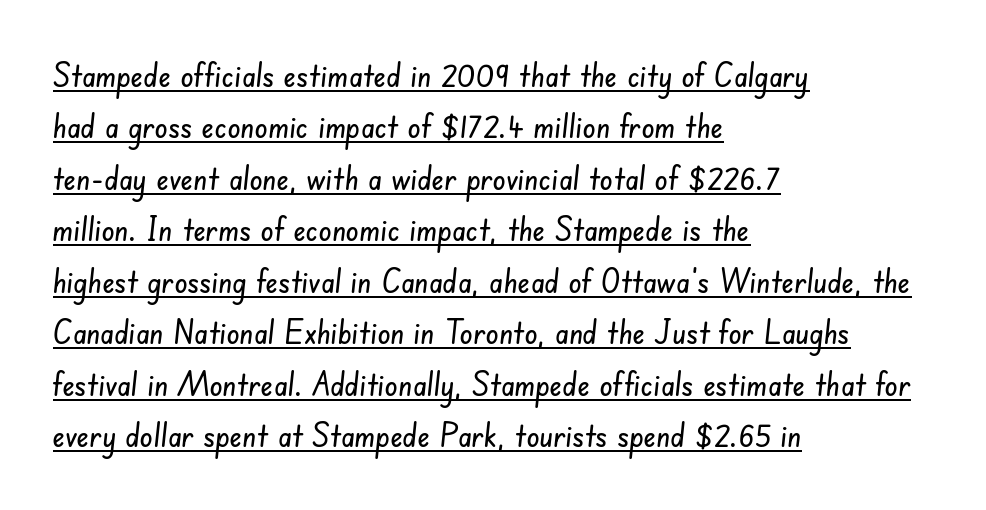
{"serif": "no", "width": "condensed", "stroke_contrast": "low", "x_height": "small", "monospaced": "no", "underline": "yes", "align": "left", "line_spacing": "normal", "line_spacing_ratio": 1.56, "letter_spacing": "normal", "letter_spacing_em": 0.0, "glyph_px": 33}
